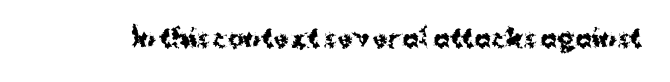
{"italic": "no", "bold": "yes", "underline": "no", "letter_spacing": "normal", "letter_spacing_em": 0.0, "glyph_px": 25}
